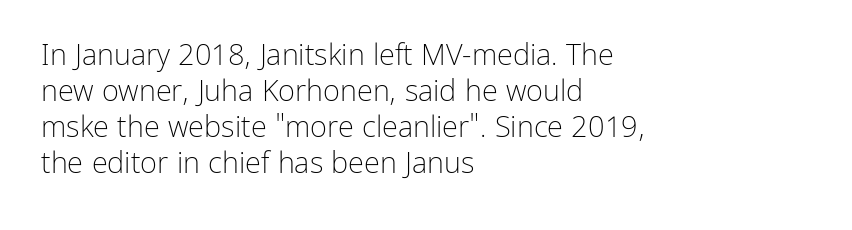
Serif or sans? Sans — the stroke terminals are bare. Horizontal alignment here is leftward, the default for most running prose. Default kerning and tracking; the words read as compact shapes. Style check: upright. Weight: in the light-to-regular range. Quick note: underline off.
